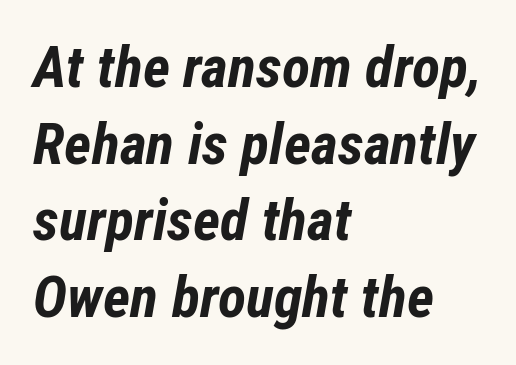
{"italic": "yes", "lean": "right", "slant_degrees": 12, "bold": "yes", "weight": "bold", "width": "condensed", "stroke_contrast": "low", "x_height": "medium", "monospaced": "no", "underline": "no", "align": "left", "line_spacing": "normal", "line_spacing_ratio": 1.32, "letter_spacing": "normal", "letter_spacing_em": 0.0, "glyph_px": 58}
